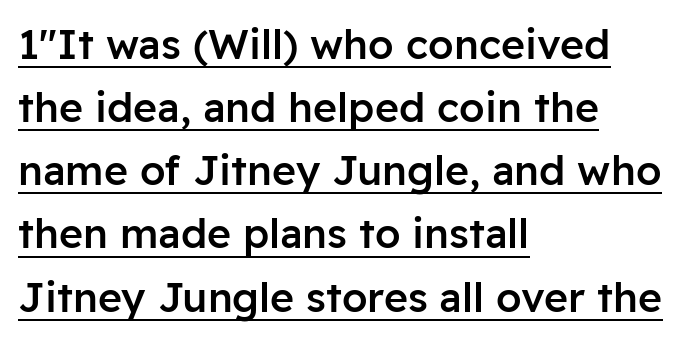
Q: Is the text bold? A: Semi-bold.
Q: Is the text italic (slanted)? A: No, it is upright.
Q: Is the typeface a serif or a sans-serif typeface? A: Sans-serif.
Q: Is the text underlined? A: Yes.
Q: How is the paragraph aligned? A: Left-aligned.
Q: Is the spacing between letters normal or unusually wide? A: Normal.
Q: Is the spacing between lines tight, normal or loose? A: Normal.
Q: Width (condensed, normal, or wide)? A: Normal.
Q: Stroke contrast? A: Low.
Q: x-height? A: Medium.
Q: Monospaced? A: No.
